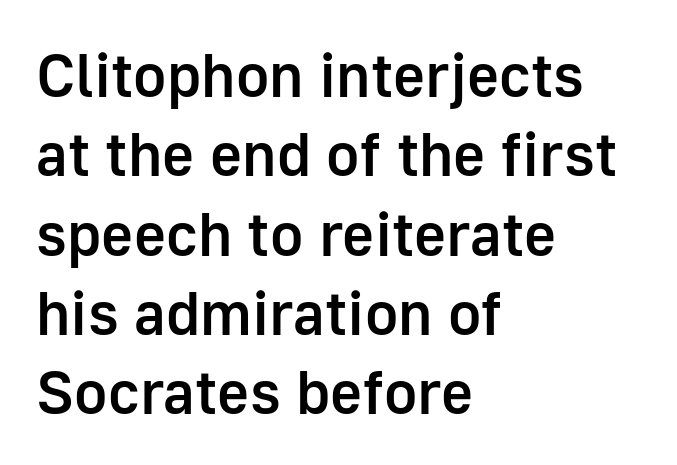
Q: Is the text bold? A: Semi-bold.
Q: Is the text italic (slanted)? A: No, it is upright.
Q: Is the typeface a serif or a sans-serif typeface? A: Sans-serif.
Q: Is the text underlined? A: No.
Q: How is the paragraph aligned? A: Left-aligned.
Q: Is the spacing between letters normal or unusually wide? A: Normal.
Q: Is the spacing between lines tight, normal or loose? A: Normal.
Q: Width (condensed, normal, or wide)? A: Normal.
Q: Stroke contrast? A: Low.
Q: x-height? A: Medium.
Q: Monospaced? A: No.
